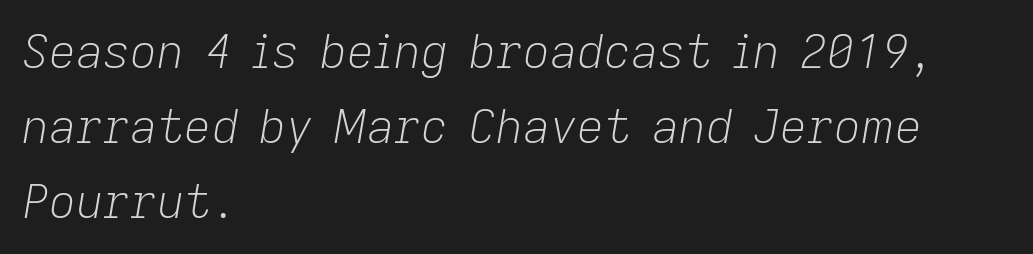
{"italic": "yes", "lean": "right", "slant_degrees": 9, "bold": "no", "weight": "light", "width": "normal", "stroke_contrast": "low", "x_height": "medium", "monospaced": "no", "underline": "no", "align": "left", "line_spacing": "normal", "line_spacing_ratio": 1.6, "letter_spacing": "normal", "letter_spacing_em": 0.0, "glyph_px": 47}
